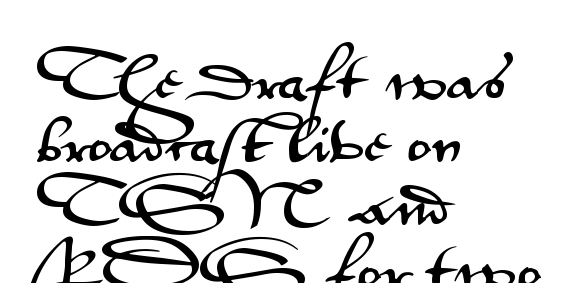
The image shows 51 px wide sans-serif type; set left-aligned, line spacing 1.24x, normal letter spacing, not underlined; medium stroke contrast and a small x-height.
